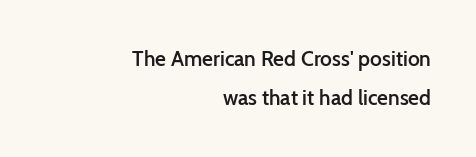
Q: Is the text bold? A: Semi-bold.
Q: Is the text italic (slanted)? A: No, it is upright.
Q: Is the text underlined? A: No.
Q: How is the paragraph aligned? A: Right-aligned.
Q: Is the spacing between letters normal or unusually wide? A: Normal.
